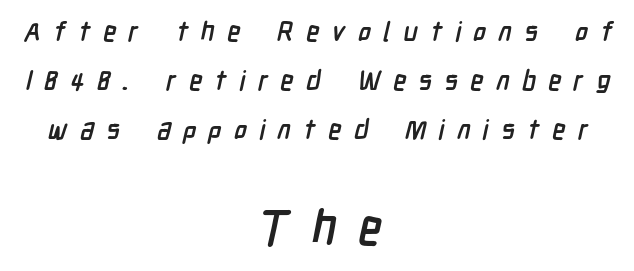
The image shows 48 px semibold, condensed sans-serif type; set centered, line spacing 1.82x, unusually wide letter spacing (+0.46 em), not underlined; the second (bottom) block is 1.78x larger; low stroke contrast and a medium x-height.
